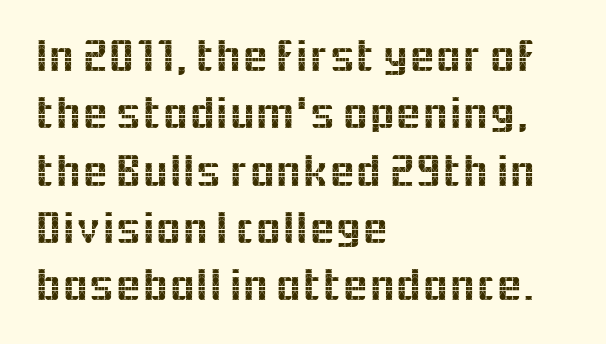
{"serif": "no", "italic": "no", "width": "normal", "x_height": "medium", "monospaced": "no", "underline": "no", "align": "left", "line_spacing_ratio": 1.22, "letter_spacing": "normal", "letter_spacing_em": 0.0, "glyph_px": 47}
